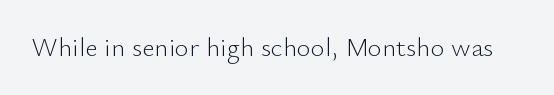
The image shows 27 px text type, upright; set normal letter spacing, not underlined.
